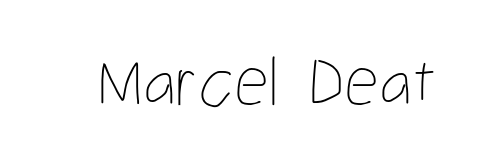
The image shows 69 px thin, condensed type, upright; set normal letter spacing, not underlined; low stroke contrast and a medium x-height.
